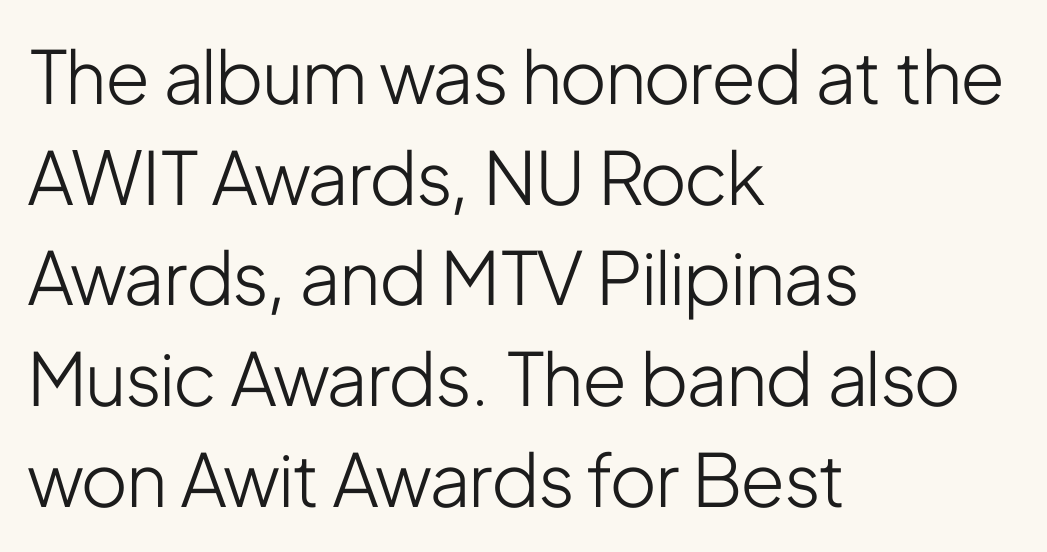
{"serif": "no", "italic": "no", "bold": "no", "weight": "light", "width": "condensed", "stroke_contrast": "low", "x_height": "medium", "monospaced": "no", "underline": "no", "align": "left", "line_spacing": "normal", "line_spacing_ratio": 1.38, "letter_spacing": "normal", "letter_spacing_em": 0.0, "glyph_px": 73}
